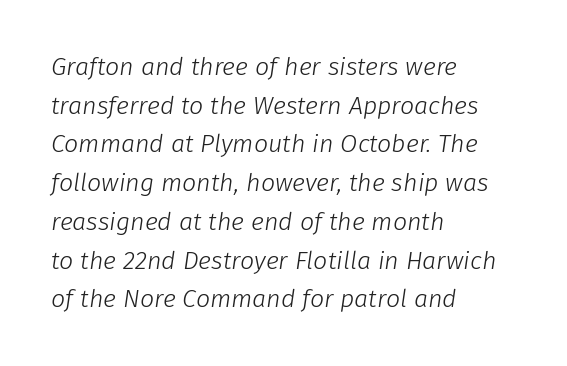
Q: Is the text bold? A: No.
Q: Is the text italic (slanted)? A: Yes, it leans right by about 8 degrees.
Q: Is the text underlined? A: No.
Q: How is the paragraph aligned? A: Left-aligned.
Q: Is the spacing between letters normal or unusually wide? A: Normal.
Q: Is the spacing between lines tight, normal or loose? A: Normal.
